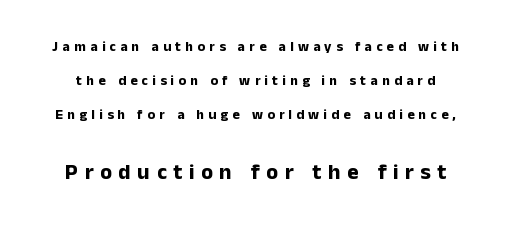
Characters follow at a spacing far wider than the type designer built in. Reading down the column, the eye jumps a long way to each next line. The later block is typeset at a bigger size than the earlier block. The passage shown is emphatically bold. No italicization has been applied; the sample stays upright.
